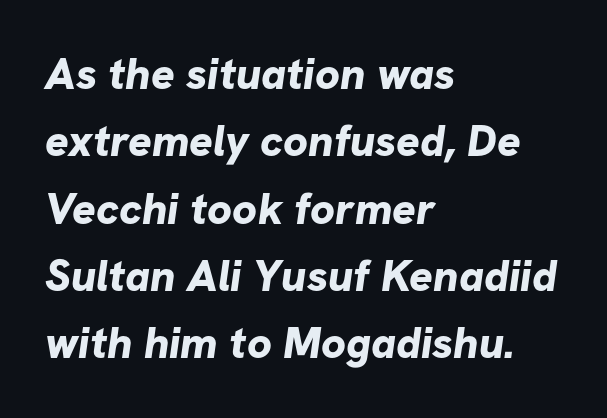
One glance says typical: line gaps are just what's usual. Note: no serifs on the glyphs. The rendering anchors every line to the left-hand side. Check under the words: just untouched page. The rendering keeps characters at their native spacing. Look at the stroke-to-counter ratio: heavy, a bold.
